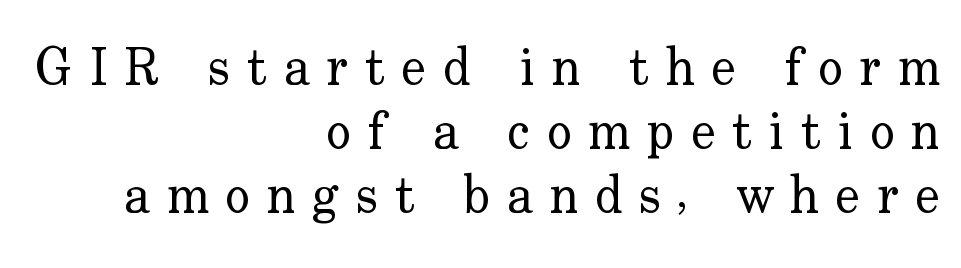
The image shows 52 px regular-weight serif type, upright; set right-aligned, line spacing 1.23x, unusually wide letter spacing (+0.32 em), not underlined; low stroke contrast and a small x-height.
